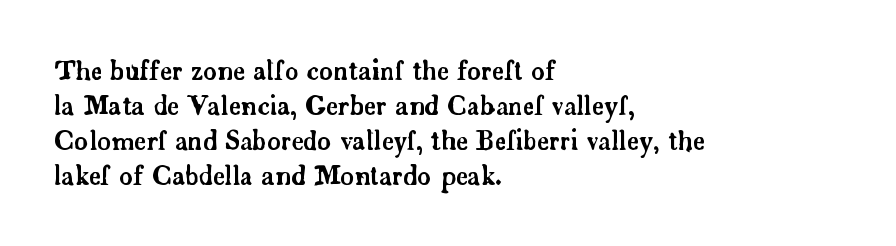
{"italic": "no", "underline": "no", "align": "left", "line_spacing": "normal", "line_spacing_ratio": 1.35, "letter_spacing": "normal", "letter_spacing_em": 0.0, "glyph_px": 26}
